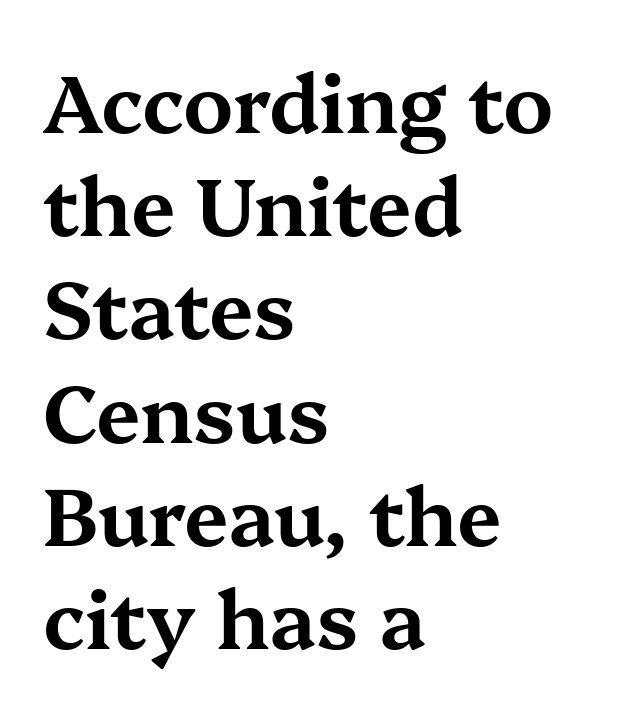
{"serif": "yes", "italic": "no", "width": "wide", "stroke_contrast": "medium", "x_height": "medium", "monospaced": "no", "underline": "no", "align": "left", "line_spacing": "normal", "line_spacing_ratio": 1.29, "letter_spacing": "normal", "letter_spacing_em": 0.0, "glyph_px": 80}
